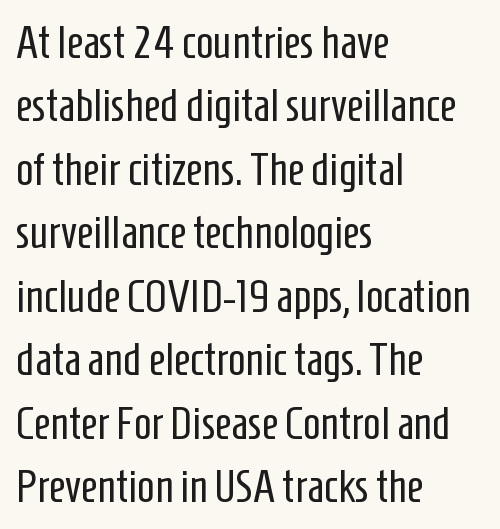
The glyphs in this specimen are sans serif. This sample is left-justified, so line endings fall wherever the words run out. If you drew a line through each stem, it would be perfectly vertical. Do the characters align in a grid? No, the font is proportional.
